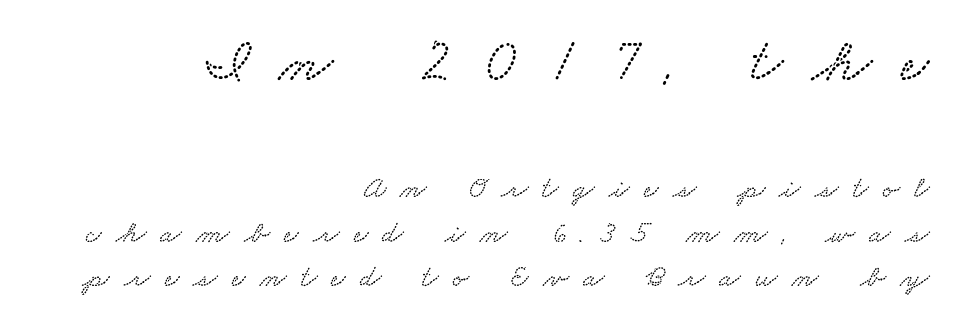
The image shows 62 px wide type; set right-aligned, normal line spacing (1.43x), unusually wide letter spacing (+0.46 em), not underlined; the first (top) block is 2.0x larger; low stroke contrast and a small x-height.
